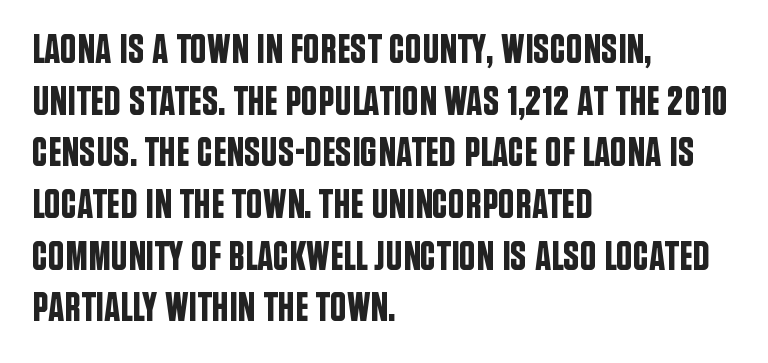
Nobody drew a line under any word here. Normally led — the rows are evenly, conventionally spaced. The paragraph has a hard left edge and a soft right edge. The passage shown is typed in a proportional face where columns would drift.
